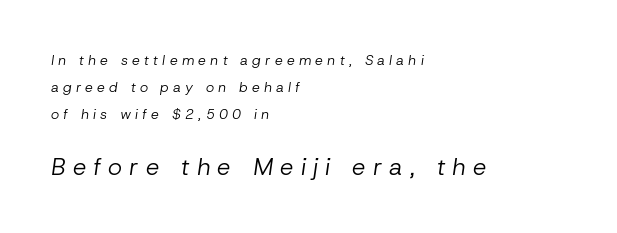
Students, note that the glyphs here are deliberately spaced far apart. Does the bottom block carry the larger type? Yes, it does. Stem width sits at or under what a default text font uses. Compared with a centered layout, this one pins lines to the left instead.
